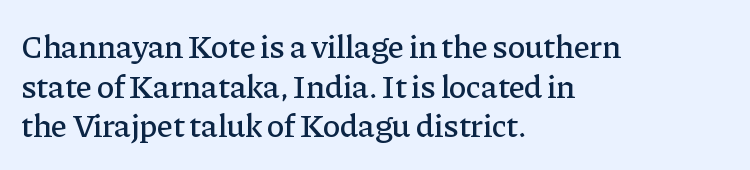
Each line starts at the same left margin while the right side varies. Tracking here is standard; glyphs follow each other at the usual distance. Proportional: the letters do not fall into vertical columns. You can tell it's not italic because the verticals are truly vertical. Serifs: yes, visible at the terminals of the letterforms.
